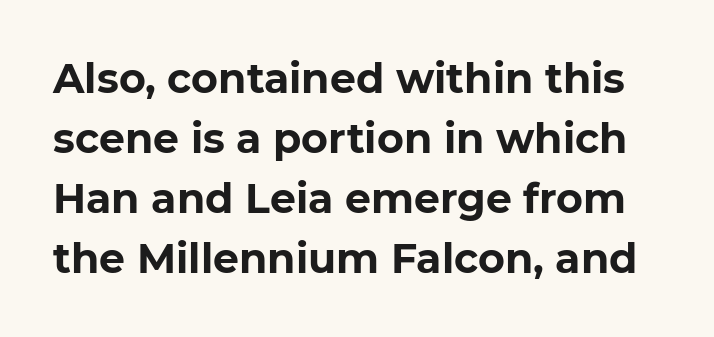
The image shows 41 px bold sans-serif type, upright; set normal line spacing (1.46x), normal letter spacing, not underlined; low stroke contrast and a medium x-height.
